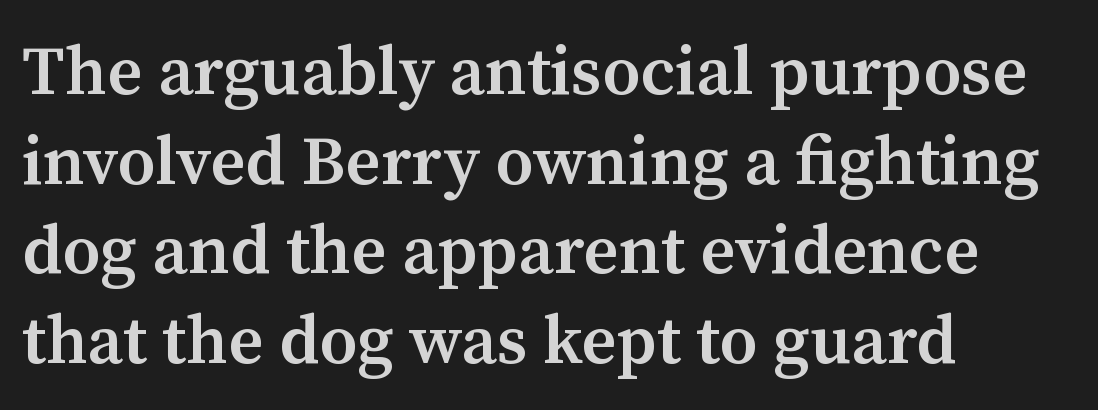
The rendering shows small feet on the letterforms — a serif design. Semibold letterforms, between regular and bold. This sample uses an upright cut, with every glyph sitting square on the baseline. Descenders are the only things crossing below the line. All the whitespace from short lines collects on the right.
